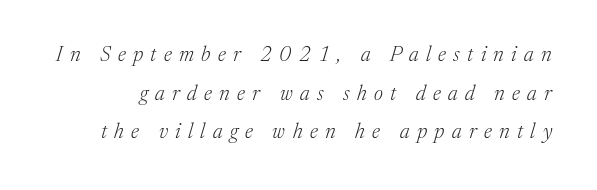
Q: Is the text bold? A: No.
Q: Is the text italic (slanted)? A: Yes, it leans right by about 17 degrees.
Q: Is the text underlined? A: No.
Q: Is the spacing between letters normal or unusually wide? A: Unusually wide.
